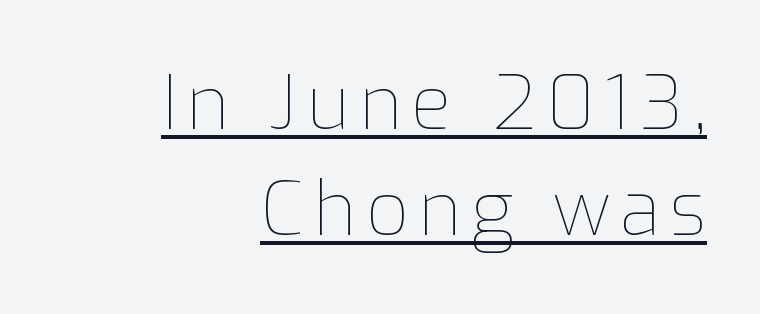
The image shows 74 px thin type, upright; set right-aligned, normal line spacing (1.43x), underlined; low stroke contrast and a medium x-height.
